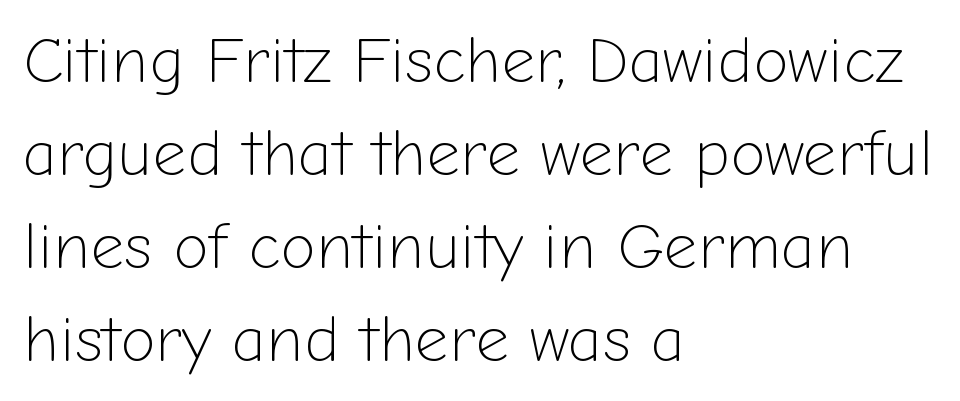
The image shows 65 px light sans-serif type, upright; set left-aligned, normal line spacing (1.43x), normal letter spacing, not underlined; low stroke contrast and a medium x-height.
